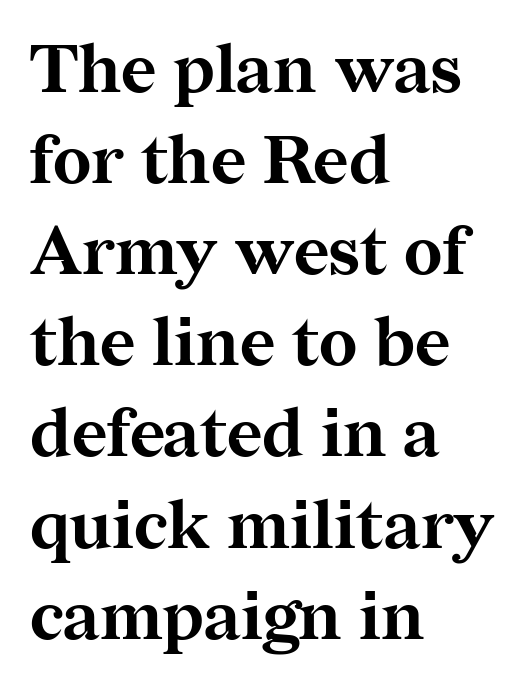
Q: Is the text bold? A: Yes.
Q: Is the text italic (slanted)? A: No, it is upright.
Q: Is the typeface a serif or a sans-serif typeface? A: Serif.
Q: Is the text underlined? A: No.
Q: How is the paragraph aligned? A: Left-aligned.
Q: Is the spacing between letters normal or unusually wide? A: Normal.
Q: Is the spacing between lines tight, normal or loose? A: Normal.
Q: Width (condensed, normal, or wide)? A: Normal.
Q: Stroke contrast? A: Medium.
Q: x-height? A: Medium.
Q: Monospaced? A: No.
